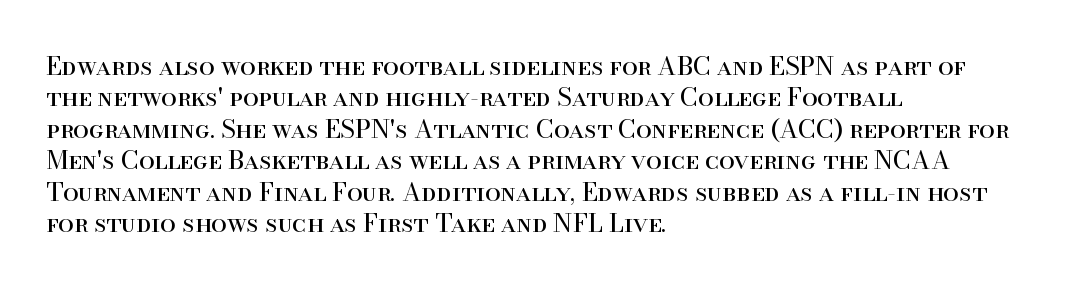
{"italic": "no", "bold": "no", "underline": "no", "align": "left", "line_spacing": "normal", "line_spacing_ratio": 1.26, "letter_spacing": "normal", "letter_spacing_em": 0.0, "glyph_px": 25}
